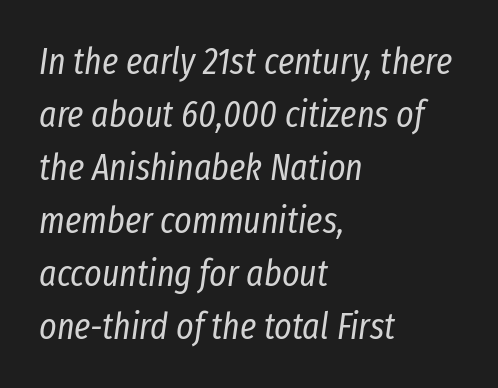
The image shows 37 px regular-weight, condensed type, italic (leaning right); set left-aligned, normal line spacing (1.43x), normal letter spacing, not underlined; low stroke contrast and a medium x-height.
